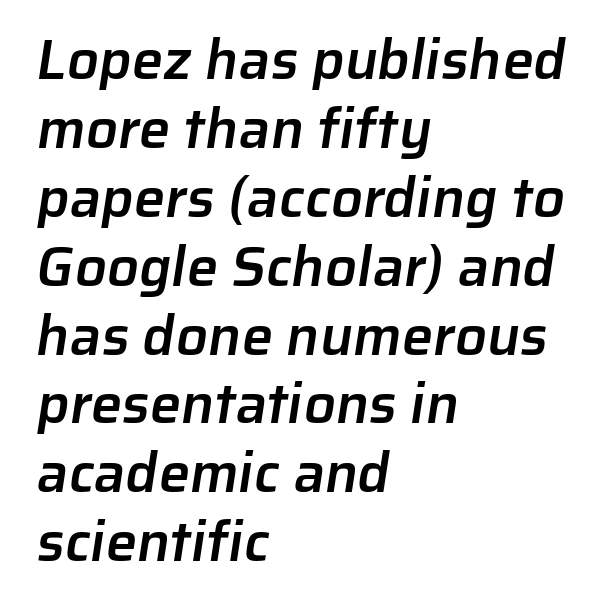
The image shows 56 px semibold sans-serif type; set left-aligned, line spacing 1.23x, normal letter spacing, not underlined; low stroke contrast and a medium x-height.
